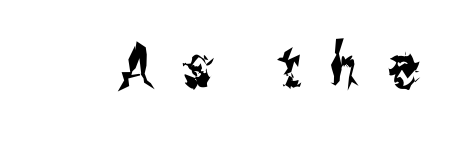
The glyphs in this specimen are sans serif. Bare-footed words on every line. Italic: no, the glyphs are upright roman. The face used here is rendered with a markedly widened letterfit.
